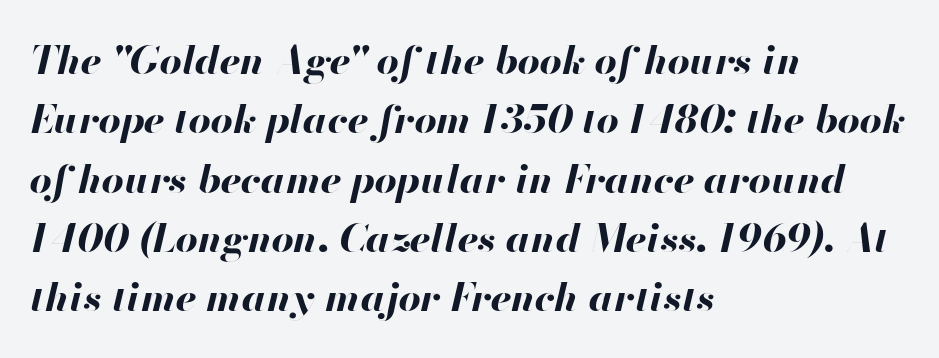
Short and long lines alike share a common starting point at left. Words float on clear page, feet unadorned. Quick note: interline space is typical. Inter-character spacing is left at the font's built-in metrics. A typesetter would mark this as italic. Pretty heavy lettering here — definitely bold.
